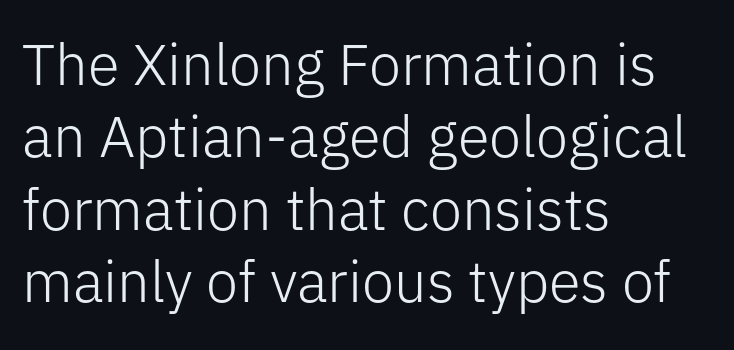
Unlike a traditional serif, this face leaves its strokes unadorned. Each letter keeps its own natural width here, so spacing adapts to shape. The glyphs are unaccompanied by any horizontal stroke below them. These lines sit exactly where default settings would place them.
